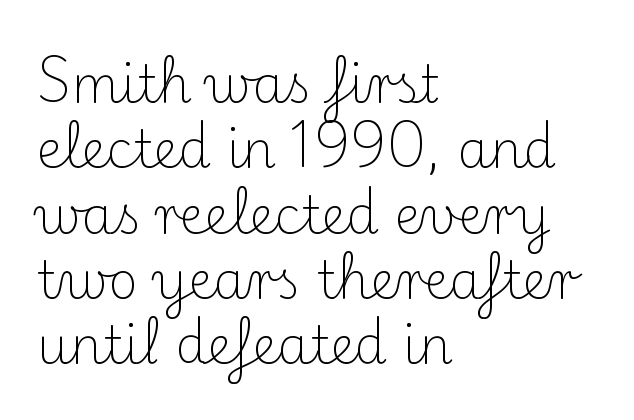
Q: Is the text bold? A: No.
Q: Is the text italic (slanted)? A: No, it is upright.
Q: Is the typeface a serif or a sans-serif typeface? A: Serif.
Q: Is the text underlined? A: No.
Q: How is the paragraph aligned? A: Left-aligned.
Q: Is the spacing between letters normal or unusually wide? A: Normal.
Q: Is the spacing between lines tight, normal or loose? A: Normal.
Q: Width (condensed, normal, or wide)? A: Normal.
Q: Stroke contrast? A: Medium.
Q: x-height? A: Small.
Q: Monospaced? A: No.
